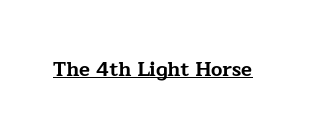
The image shows 20 px bold type, upright; set normal letter spacing, underlined.
